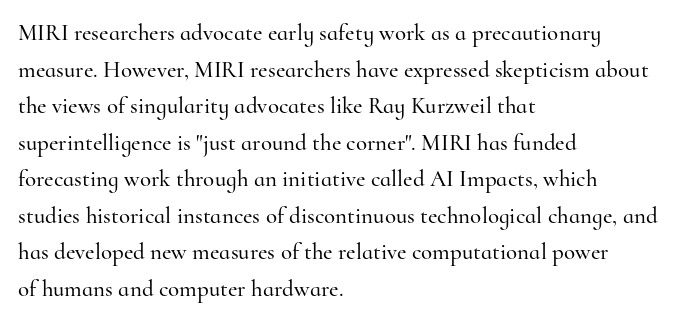
{"italic": "no", "underline": "no", "align": "left", "line_spacing": "normal", "line_spacing_ratio": 1.59, "letter_spacing": "normal", "letter_spacing_em": 0.0, "glyph_px": 23}
